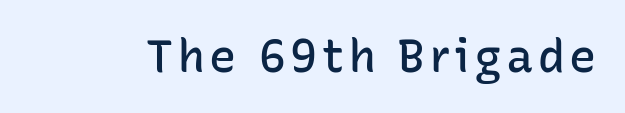
Semibold letterforms, between regular and bold. Proportional: the letters do not fall into vertical columns. Upright lettering throughout. The glyphs in this specimen are sans serif. The foot of each line stays bare and open.
